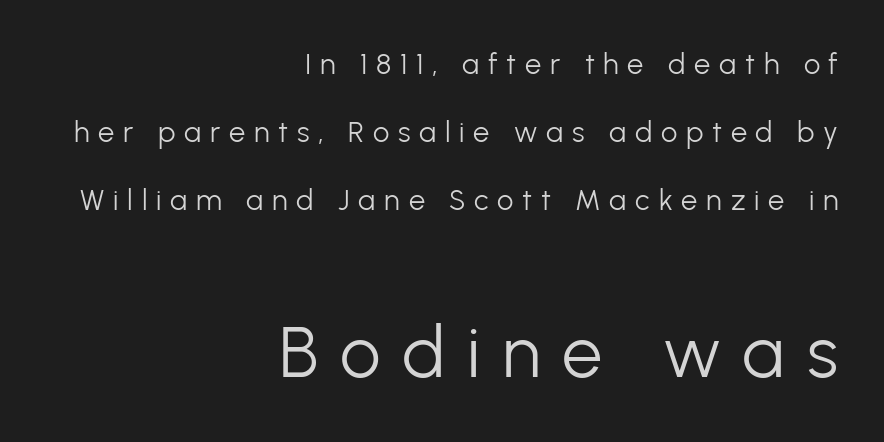
{"serif": "no", "italic": "no", "bold": "no", "weight": "light", "width": "normal", "stroke_contrast": "low", "x_height": "medium", "monospaced": "no", "underline": "no", "align": "right", "line_spacing": "loose", "line_spacing_ratio": 2.35, "letter_spacing": "wide", "letter_spacing_em": 0.3, "larger_block": "second", "size_ratio": 2.48, "glyph_px": 72}
